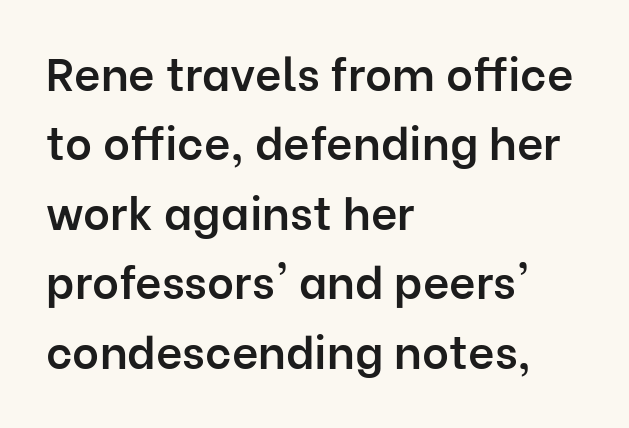
{"serif": "no", "italic": "no", "bold": "semi", "weight": "semibold", "width": "normal", "stroke_contrast": "low", "x_height": "medium", "monospaced": "no", "underline": "no", "align": "left", "line_spacing": "normal", "line_spacing_ratio": 1.51, "letter_spacing": "normal", "letter_spacing_em": 0.0, "glyph_px": 46}
